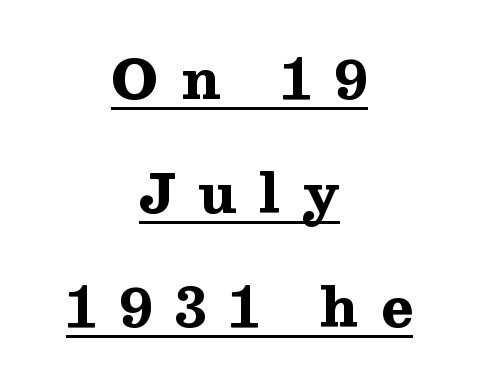
The image shows 53 px heavy, wide serif type, upright; set centered, loose line spacing (2.15x), unusually wide letter spacing (+0.42 em), underlined; medium stroke contrast and a medium x-height.
